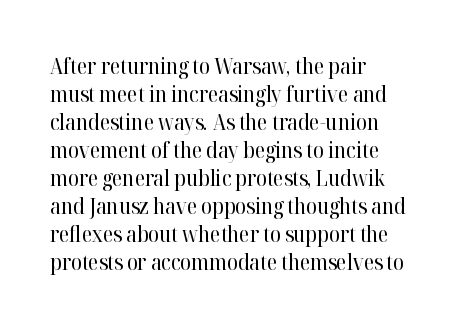
{"italic": "no", "bold": "no", "underline": "no", "align": "left", "line_spacing": "normal", "line_spacing_ratio": 1.27, "letter_spacing": "normal", "letter_spacing_em": 0.0, "glyph_px": 22}
